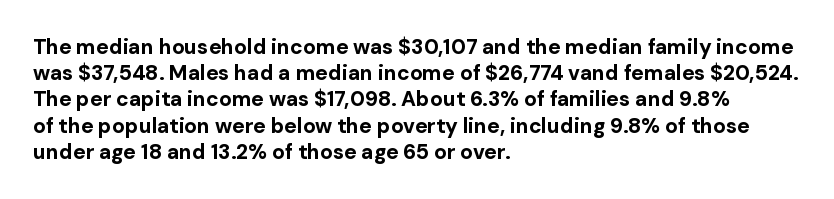
Q: Is the text bold? A: Yes.
Q: Is the text italic (slanted)? A: No, it is upright.
Q: Is the text underlined? A: No.
Q: How is the paragraph aligned? A: Left-aligned.
Q: Is the spacing between letters normal or unusually wide? A: Normal.
Q: Is the spacing between lines tight, normal or loose? A: Normal.
